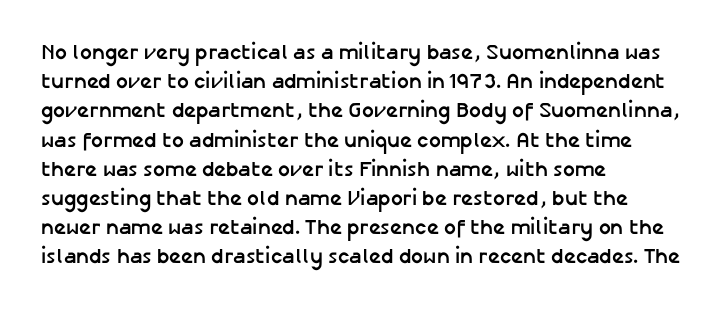
The image shows 21 px bold type, upright; set left-aligned, normal line spacing (1.39x), normal letter spacing, not underlined.
